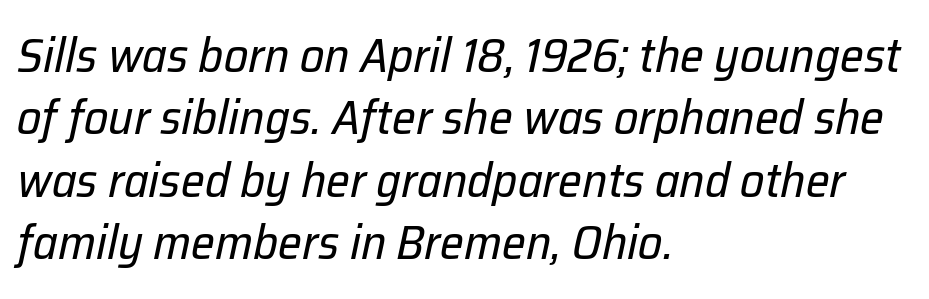
Q: Is the text bold? A: No.
Q: Is the text italic (slanted)? A: Yes, it leans right by about 12 degrees.
Q: Is the text underlined? A: No.
Q: How is the paragraph aligned? A: Left-aligned.
Q: Is the spacing between letters normal or unusually wide? A: Normal.
Q: Is the spacing between lines tight, normal or loose? A: Normal.
Q: Width (condensed, normal, or wide)? A: Normal.
Q: Stroke contrast? A: Low.
Q: x-height? A: Medium.
Q: Monospaced? A: No.
